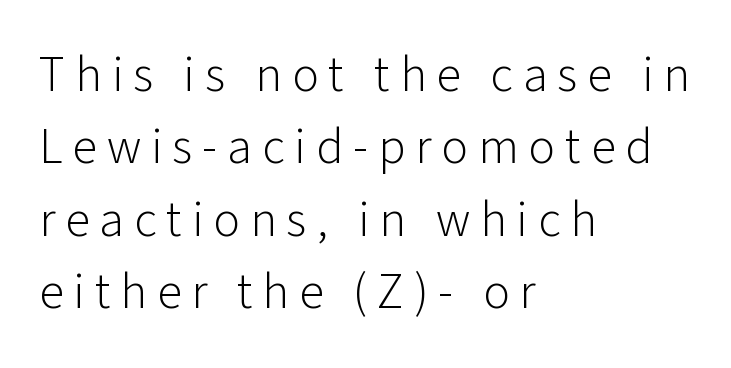
Note: no serifs on the glyphs. Plain, unruled lines of type. Does the lettering tilt? It doesn't — this is upright. Successive baselines arrive at the customary interval. Do the characters align in a grid? No, the font is proportional.
